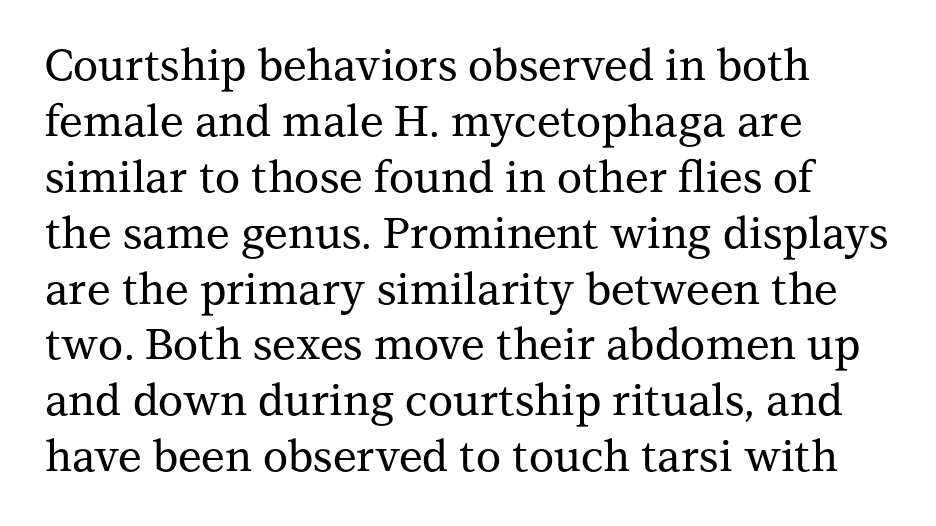
{"serif": "yes", "italic": "no", "width": "normal", "stroke_contrast": "medium", "x_height": "medium", "monospaced": "no", "underline": "no", "align": "left", "line_spacing": "normal", "line_spacing_ratio": 1.3, "letter_spacing": "normal", "letter_spacing_em": 0.0, "glyph_px": 43}
